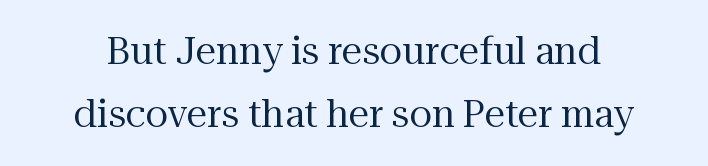
The image shows 37 px regular-weight serif type, upright; set normal line spacing (1.69x), normal letter spacing, not underlined; medium stroke contrast and a medium x-height.
